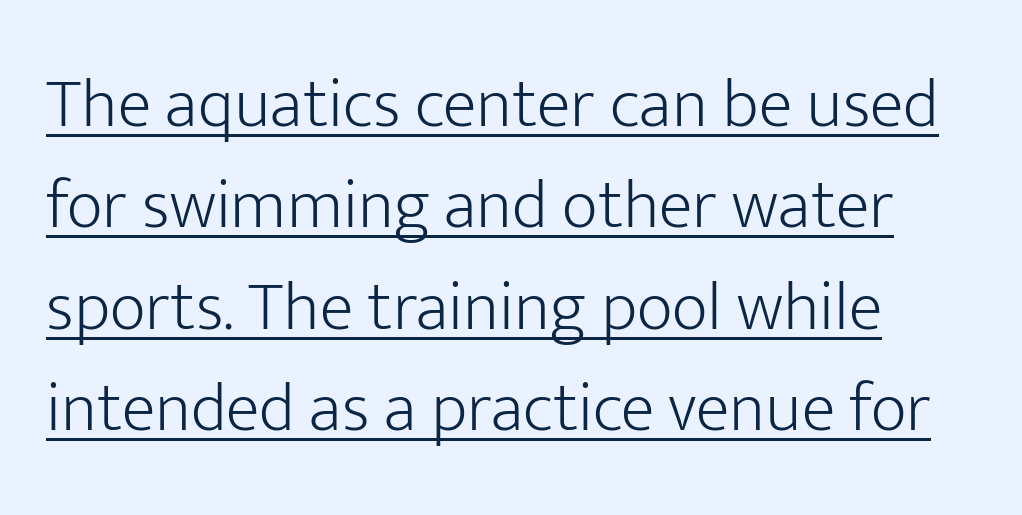
{"serif": "no", "italic": "no", "bold": "no", "weight": "light", "width": "normal", "stroke_contrast": "low", "x_height": "medium", "monospaced": "no", "underline": "yes", "align": "left", "line_spacing": "normal", "line_spacing_ratio": 1.45, "letter_spacing": "normal", "letter_spacing_em": 0.0, "glyph_px": 70}
